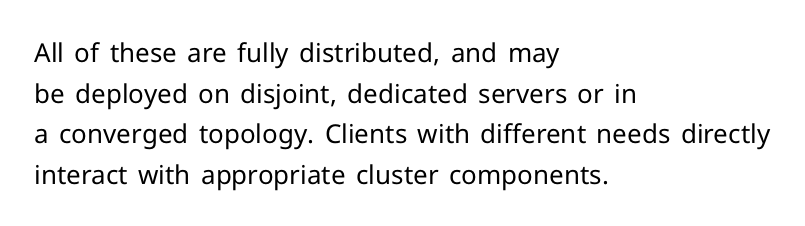
Q: Is the text bold? A: No.
Q: Is the text italic (slanted)? A: No, it is upright.
Q: Is the text underlined? A: No.
Q: How is the paragraph aligned? A: Left-aligned.
Q: Is the spacing between letters normal or unusually wide? A: Normal.
Q: Is the spacing between lines tight, normal or loose? A: Normal.
